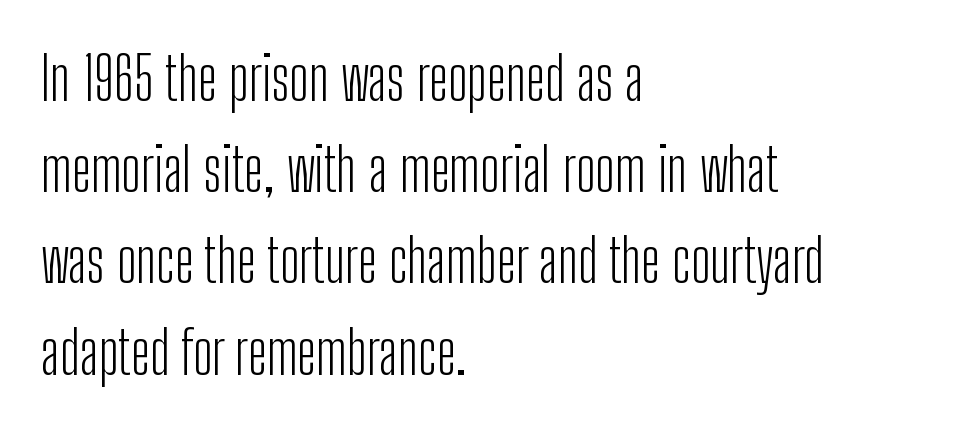
{"serif": "no", "italic": "no", "bold": "no", "weight": "light", "width": "condensed", "stroke_contrast": "low", "x_height": "medium", "monospaced": "no", "underline": "no", "align": "left", "line_spacing": "normal", "line_spacing_ratio": 1.52, "letter_spacing": "normal", "letter_spacing_em": 0.0, "glyph_px": 60}
